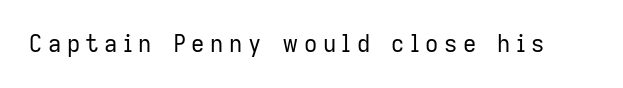
Unmarked baselines from the first word to the last. Is this a heavy cut? Hardly; it is regular or lighter. Words appear elongated and porous because spacing is wide. Rendered with straight, roman letterforms.
